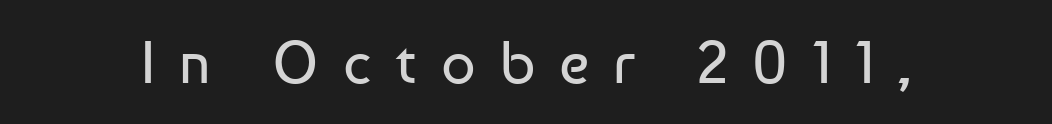
{"serif": "no", "italic": "no", "bold": "no", "weight": "regular", "width": "normal", "stroke_contrast": "low", "x_height": "medium", "monospaced": "no", "underline": "no", "letter_spacing": "wide", "letter_spacing_em": 0.4, "glyph_px": 60}
